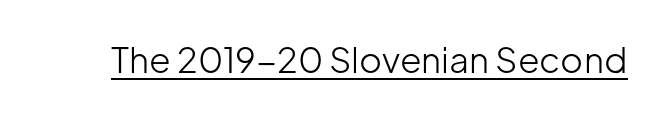
The passage shown is typeset with a sans-serif family. Do the characters align in a grid? No, the font is proportional. Does the lettering tilt? It doesn't — this is upright. Like a heading marked for emphasis, these lines bear an underscore. Honestly, the letter spacing is just normal — you wouldn't notice it.
